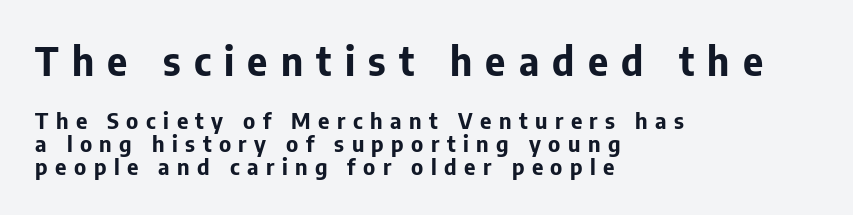
The image shows 39 px bold sans-serif type, upright; set left-aligned, tight line spacing (1.03x), unusually wide letter spacing (+0.34 em), not underlined; the first (top) block is 1.77x larger; low stroke contrast and a medium x-height.
